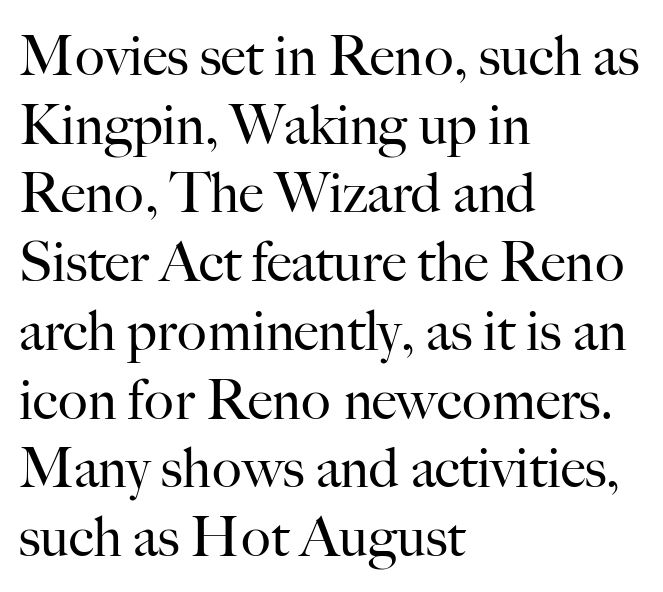
Stems and bowls with no extra thickness — not bold. Posture: upright roman. No extra tracking has been applied to these lines. The type family on display is of the serif kind. Notice how the passage keeps a crisp vertical edge on the left only.
